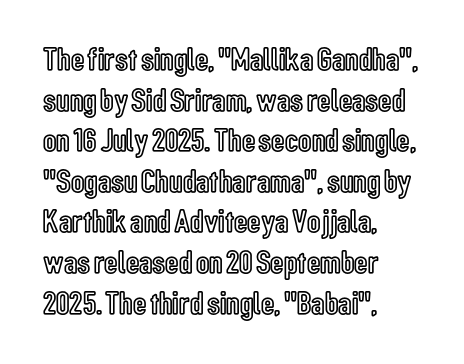
Students, note that the glyphs here touch the page at normal intervals. Looks like regular typesetting: each glyph gets only the width it needs. Every character sits straight up, as roman type does. In CSS terms this would be text-align: left.
